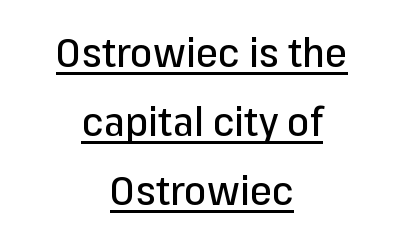
Descenders here cross a horizontal rule under the line. The type sits square on the baseline with zero lean. The horizontal fit of the characters is conventional and even. The lines in this sample share a center point and differ in where they start and stop. Examine the stroke ends and you'll find no serifs.
